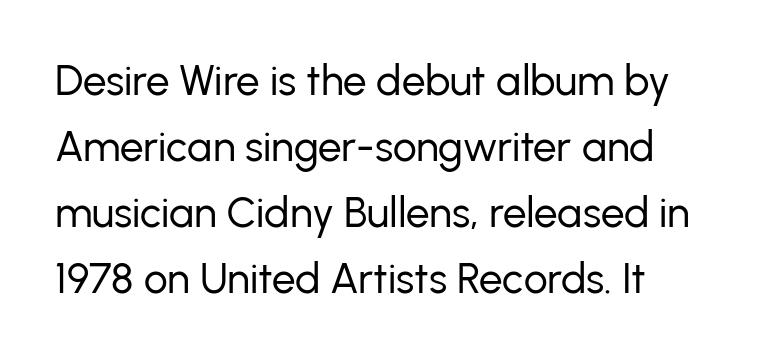
Q: Is the text bold? A: No.
Q: Is the text italic (slanted)? A: No, it is upright.
Q: Is the typeface a serif or a sans-serif typeface? A: Sans-serif.
Q: Is the text underlined? A: No.
Q: How is the paragraph aligned? A: Left-aligned.
Q: Is the spacing between letters normal or unusually wide? A: Normal.
Q: Is the spacing between lines tight, normal or loose? A: Normal.
Q: Width (condensed, normal, or wide)? A: Normal.
Q: Stroke contrast? A: Low.
Q: x-height? A: Medium.
Q: Monospaced? A: No.
